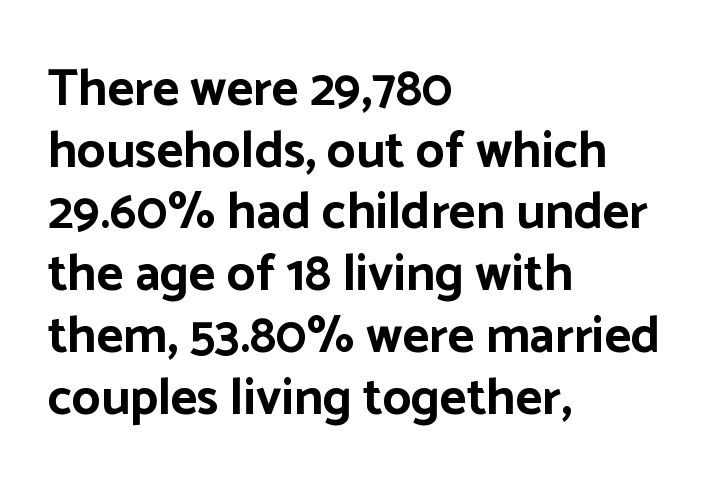
{"serif": "no", "italic": "no", "bold": "yes", "weight": "bold", "width": "normal", "stroke_contrast": "low", "x_height": "medium", "monospaced": "no", "underline": "no", "align": "left", "line_spacing_ratio": 1.21, "letter_spacing": "normal", "letter_spacing_em": 0.0, "glyph_px": 51}
